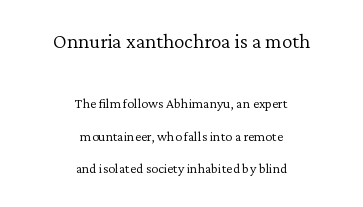
Characters follow at the spacing the type designer built in. Italic? Not at all — the glyphs are vertical. The typesetting does not lean heavy: it is not bold. The first block has been scaled up relative to the second. The string is rendered with underlining switched off.
